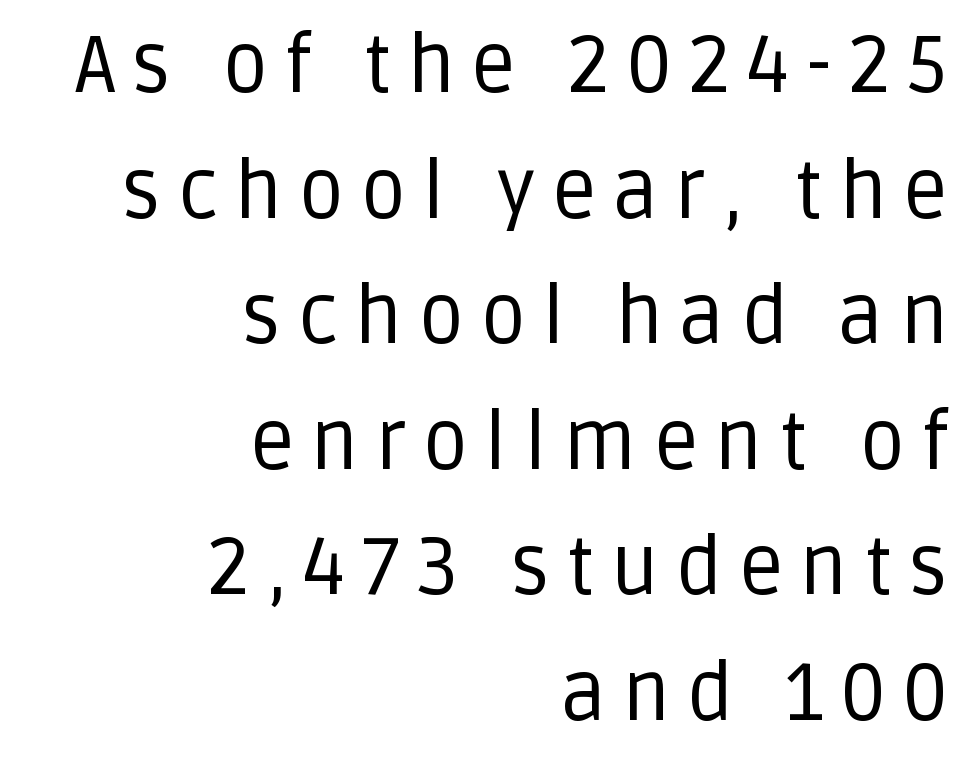
{"serif": "no", "italic": "no", "bold": "no", "weight": "regular", "width": "normal", "stroke_contrast": "low", "x_height": "large", "monospaced": "no", "underline": "no", "align": "right", "line_spacing": "normal", "line_spacing_ratio": 1.57, "letter_spacing": "wide", "letter_spacing_em": 0.2, "glyph_px": 80}
